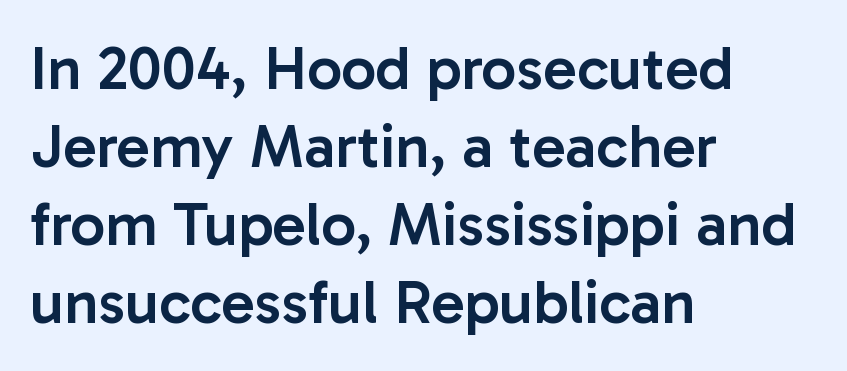
The image shows 62 px semibold sans-serif type, upright; set left-aligned, normal line spacing (1.26x), normal letter spacing, not underlined; low stroke contrast and a medium x-height.
